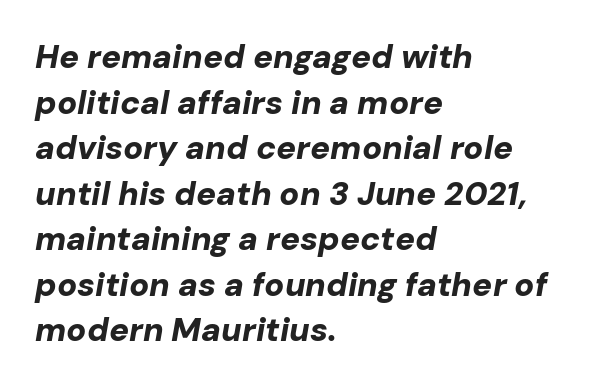
Look at the tracking — it's just the regular setting, nothing added. The zone under the glyphs is completely vacant. The passage is arranged the way most books set body copy — flush left. This sample has the flowing, uneven cadence of proportional lettering. The lines sit at an ordinary, default distance from one another. Posture: slanted.
